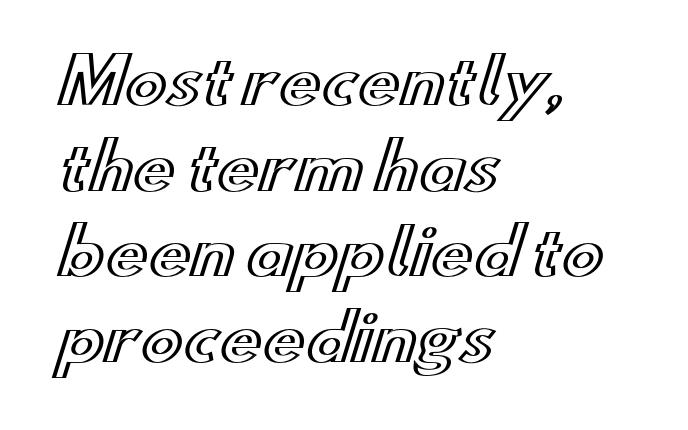
A typesetter would call this proportional, since set widths differ per character. Glance below the letters and you will spot only blank space. The lines sit at an ordinary, default distance from one another. The letters sit at their default tracking, neither squeezed nor spread.
